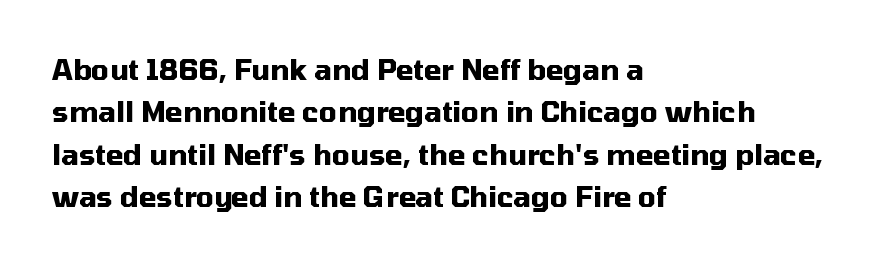
Q: Is the text bold? A: Yes.
Q: Is the text italic (slanted)? A: No, it is upright.
Q: Is the typeface a serif or a sans-serif typeface? A: Sans-serif.
Q: Is the text underlined? A: No.
Q: How is the paragraph aligned? A: Left-aligned.
Q: Is the spacing between letters normal or unusually wide? A: Normal.
Q: Is the spacing between lines tight, normal or loose? A: Normal.
Q: Width (condensed, normal, or wide)? A: Normal.
Q: Stroke contrast? A: Medium.
Q: x-height? A: Medium.
Q: Monospaced? A: No.
